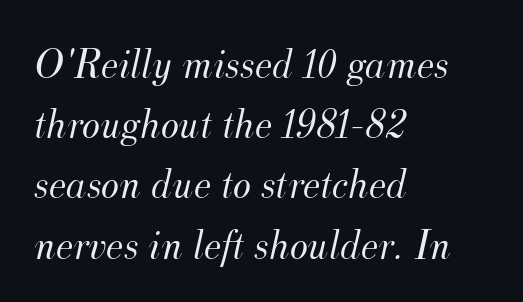
The image shows 43 px light serif type, italic (leaning right); set left-aligned, normal line spacing (1.4x), normal letter spacing, not underlined; medium stroke contrast and a small x-height.
